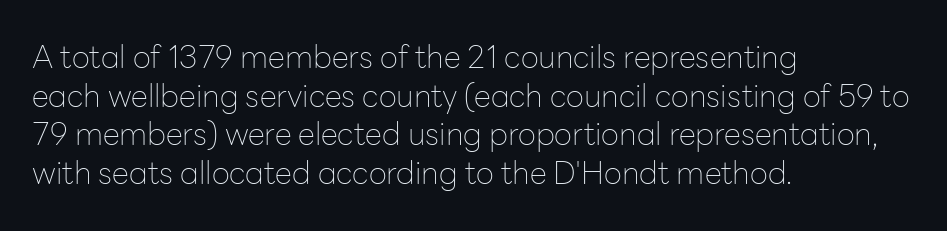
Letter spacing: default. Any mark beneath the type? The region is blank. Proportional: the letters do not fall into vertical columns. The designer left line spacing at the default. Bold? No — there's no thickening of the strokes.
